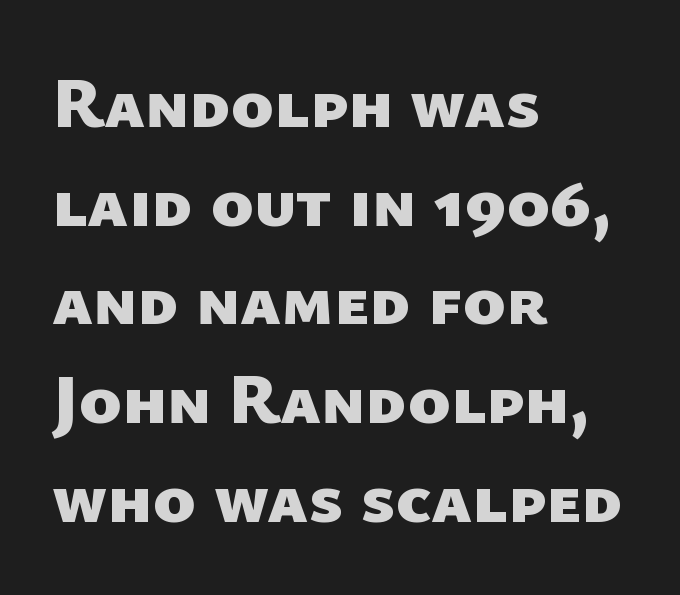
{"serif": "no", "bold": "yes", "weight": "heavy", "width": "normal", "stroke_contrast": "low", "x_height": "medium", "monospaced": "no", "underline": "no", "align": "left", "line_spacing": "normal", "line_spacing_ratio": 1.39, "letter_spacing": "normal", "letter_spacing_em": 0.0, "glyph_px": 71}
